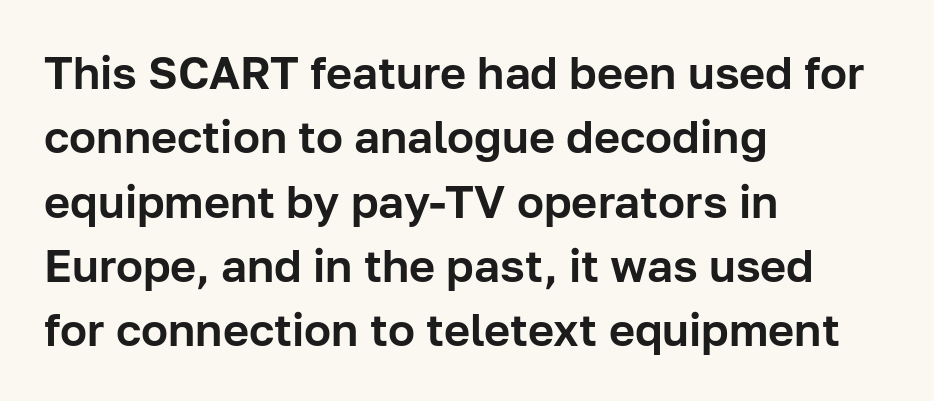
Q: Is the text italic (slanted)? A: No, it is upright.
Q: Is the typeface a serif or a sans-serif typeface? A: Sans-serif.
Q: Is the text underlined? A: No.
Q: How is the paragraph aligned? A: Left-aligned.
Q: Is the spacing between letters normal or unusually wide? A: Normal.
Q: Is the spacing between lines tight, normal or loose? A: Normal.
Q: Width (condensed, normal, or wide)? A: Normal.
Q: Stroke contrast? A: Low.
Q: x-height? A: Medium.
Q: Monospaced? A: No.
